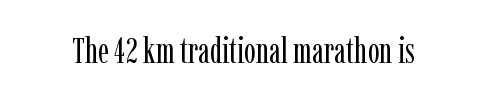
The image shows 35 px regular-weight, condensed serif type, upright; set normal letter spacing, not underlined; low stroke contrast and a medium x-height.
